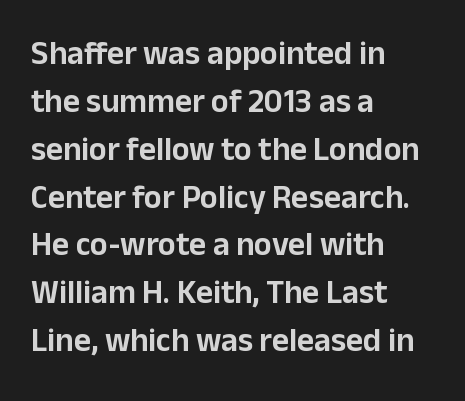
The image shows 33 px sans-serif type, upright; set left-aligned, normal line spacing (1.45x), normal letter spacing, not underlined; low stroke contrast and a medium x-height.
